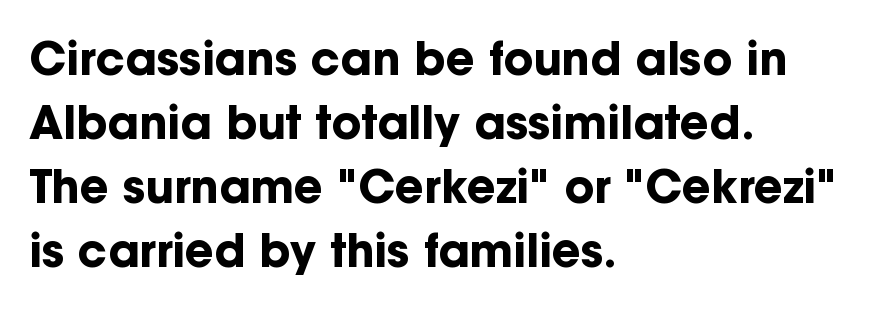
Does the copy run flush right? No — it runs flush left. Underlining? Definitely not there. Is the type bold? Yes — the strokes are clearly thick and heavy. Look at the tracking — it's just the regular setting, nothing added. Posture: straight, roman, zero tilt.
